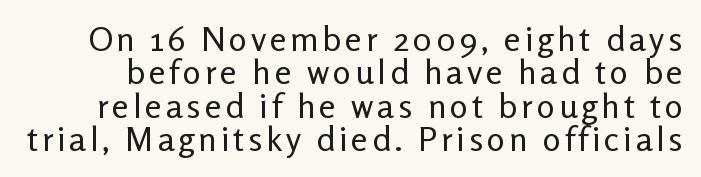
The image shows 34 px regular-weight sans-serif type, upright; set tight line spacing (0.98x), not underlined; low stroke contrast and a medium x-height.
